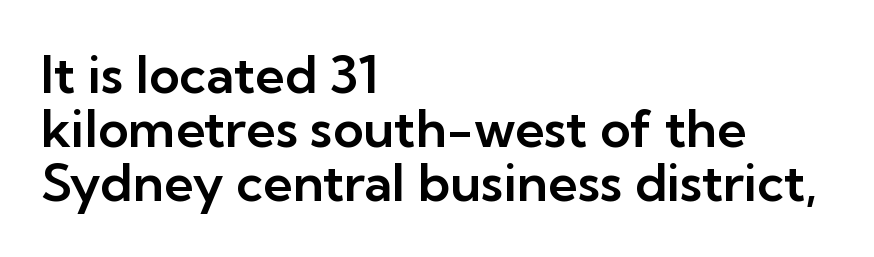
Is the block centered? No — it sits flush against the left margin. A typesetter would mark this as roman, not italic. Compared with typical body copy, the letter spacing here is the same. The letters carry no serifs — their stems end cleanly without finishing strokes. Closely set lines give the paragraph a compact silhouette.
